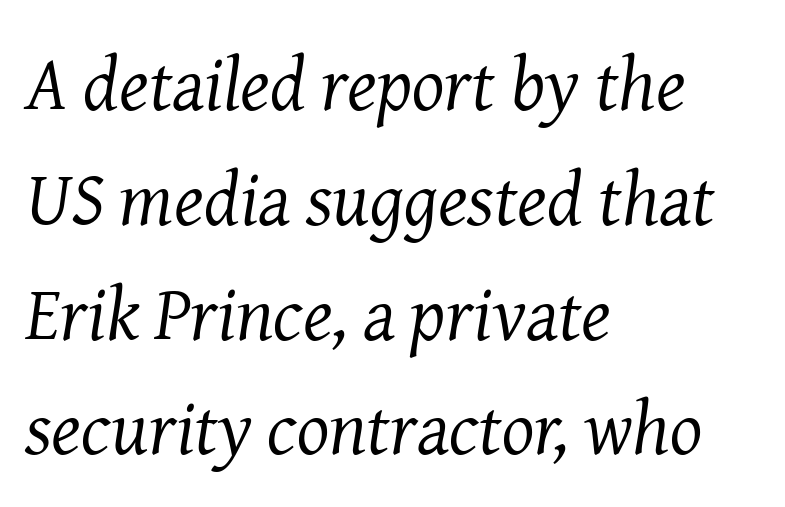
Q: Is the text bold? A: No.
Q: Is the text italic (slanted)? A: Yes, it leans right by about 8 degrees.
Q: Is the typeface a serif or a sans-serif typeface? A: Serif.
Q: Is the text underlined? A: No.
Q: How is the paragraph aligned? A: Left-aligned.
Q: Is the spacing between letters normal or unusually wide? A: Normal.
Q: Is the spacing between lines tight, normal or loose? A: Normal.
Q: Width (condensed, normal, or wide)? A: Normal.
Q: Stroke contrast? A: Medium.
Q: x-height? A: Medium.
Q: Monospaced? A: No.
